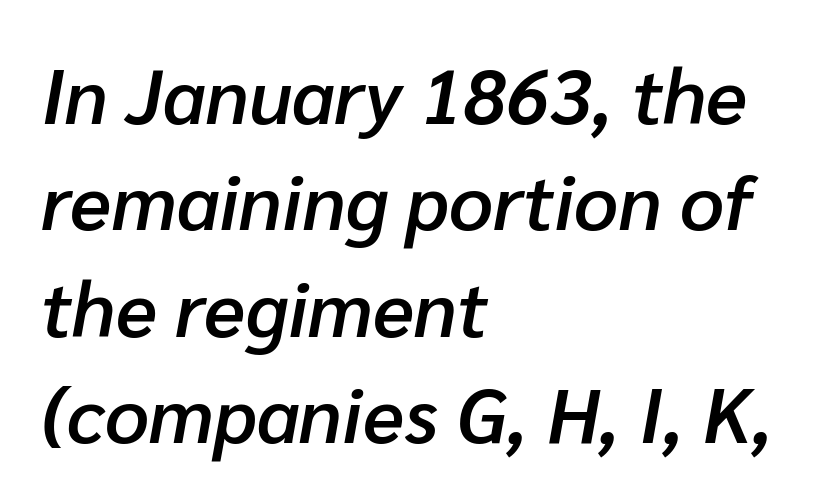
The image shows 77 px semibold type, italic (leaning right); set left-aligned, normal line spacing (1.38x), normal letter spacing, not underlined; low stroke contrast and a medium x-height.
